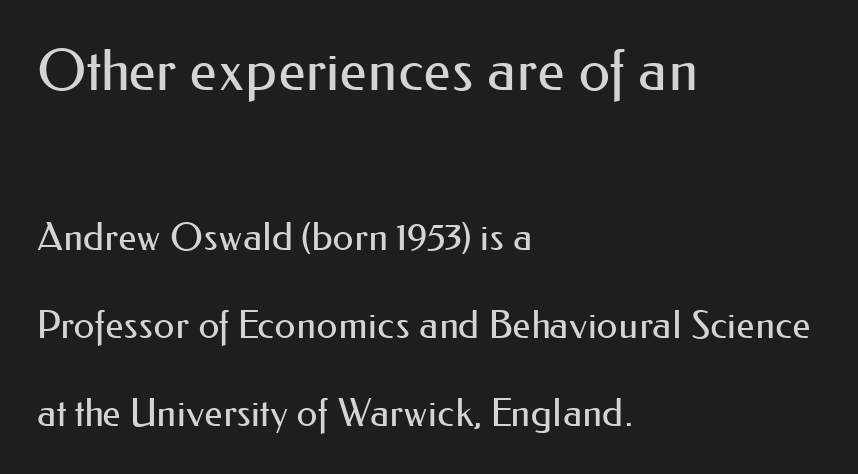
Q: Is the text bold? A: No.
Q: Is the text italic (slanted)? A: No, it is upright.
Q: Is the typeface a serif or a sans-serif typeface? A: Sans-serif.
Q: Is the text underlined? A: No.
Q: How is the paragraph aligned? A: Left-aligned.
Q: Is the spacing between letters normal or unusually wide? A: Normal.
Q: Is the spacing between lines tight, normal or loose? A: Loose.
Q: Which block of text is set in a larger size, the first (top) or the second (bottom)? A: The first (top) one.
Q: Width (condensed, normal, or wide)? A: Normal.
Q: Stroke contrast? A: Medium.
Q: x-height? A: Small.
Q: Monospaced? A: No.
